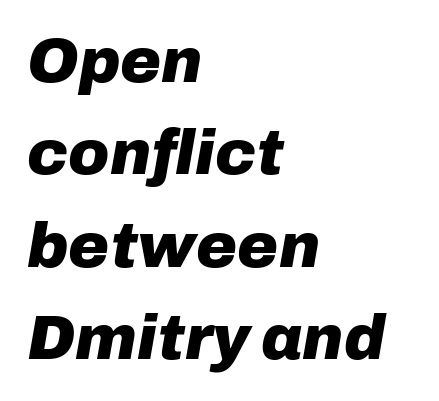
Q: Is the text bold? A: Yes.
Q: Is the text italic (slanted)? A: Yes, it leans right by about 10 degrees.
Q: Is the text underlined? A: No.
Q: How is the paragraph aligned? A: Left-aligned.
Q: Is the spacing between letters normal or unusually wide? A: Normal.
Q: Is the spacing between lines tight, normal or loose? A: Normal.
Q: Width (condensed, normal, or wide)? A: Normal.
Q: Stroke contrast? A: Low.
Q: x-height? A: Medium.
Q: Monospaced? A: No.
